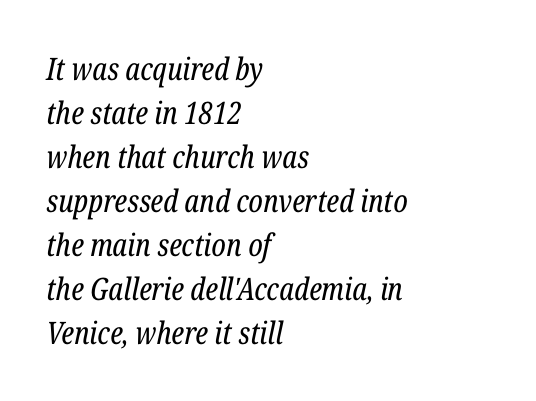
{"serif": "yes", "italic": "yes", "lean": "right", "slant_degrees": 12, "bold": "no", "weight": "regular", "width": "condensed", "stroke_contrast": "low", "x_height": "medium", "monospaced": "no", "underline": "no", "align": "left", "line_spacing": "normal", "line_spacing_ratio": 1.42, "letter_spacing": "normal", "letter_spacing_em": 0.0, "glyph_px": 31}
